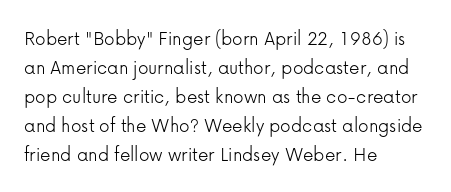
{"italic": "no", "bold": "no", "underline": "no", "align": "left", "line_spacing": "normal", "line_spacing_ratio": 1.38, "letter_spacing": "normal", "letter_spacing_em": 0.0, "glyph_px": 21}
